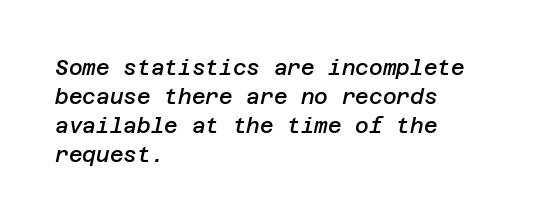
The image shows 21 px text type, italic (leaning right); set left-aligned, normal line spacing (1.38x), normal letter spacing, not underlined.
